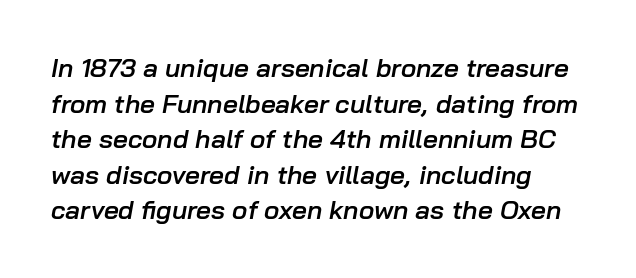
Underline: absent. This is oblique type, the kind used for emphasis or titles. Notice how descenders clear the ascenders below comfortably — that's standard leading. In terms of weight, the rendering is demibold, just under bold.
